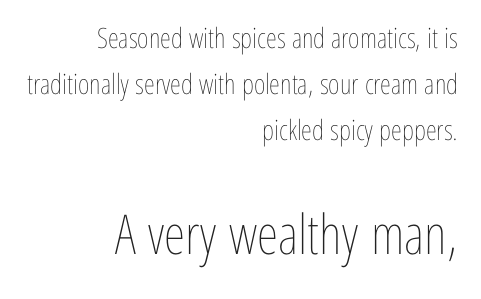
{"italic": "no", "bold": "no", "weight": "thin", "width": "condensed", "stroke_contrast": "low", "x_height": "medium", "monospaced": "no", "underline": "no", "align": "right", "line_spacing": "normal", "line_spacing_ratio": 1.65, "letter_spacing": "normal", "letter_spacing_em": 0.0, "larger_block": "second", "size_ratio": 1.96, "glyph_px": 55}
